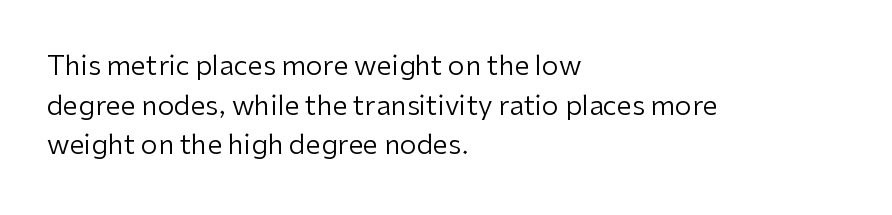
Notice how descenders clear the ascenders below comfortably — that's standard leading. Inter-character spacing is left at the font's built-in metrics. Bare-footed words on every line. The strokes are not fattened; the text isn't bold. A student would call this left alignment; a typographer would say flush left, rag right.
